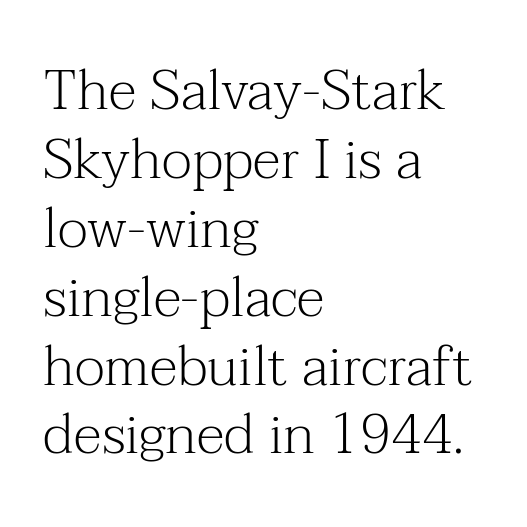
{"serif": "yes", "italic": "no", "bold": "no", "weight": "light", "width": "normal", "stroke_contrast": "medium", "x_height": "medium", "monospaced": "no", "underline": "no", "align": "left", "line_spacing_ratio": 1.23, "letter_spacing": "normal", "letter_spacing_em": 0.0, "glyph_px": 56}
